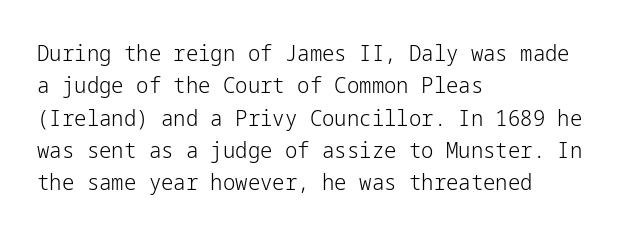
Q: Is the text bold? A: No.
Q: Is the text italic (slanted)? A: No, it is upright.
Q: Is the text underlined? A: No.
Q: How is the paragraph aligned? A: Left-aligned.
Q: Is the spacing between letters normal or unusually wide? A: Normal.
Q: Is the spacing between lines tight, normal or loose? A: Normal.
